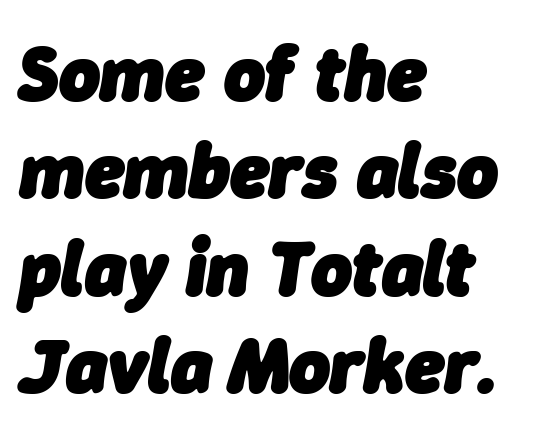
The image shows 78 px heavy type, italic (leaning right); set left-aligned, normal line spacing (1.25x), normal letter spacing, not underlined; low stroke contrast and a medium x-height.
